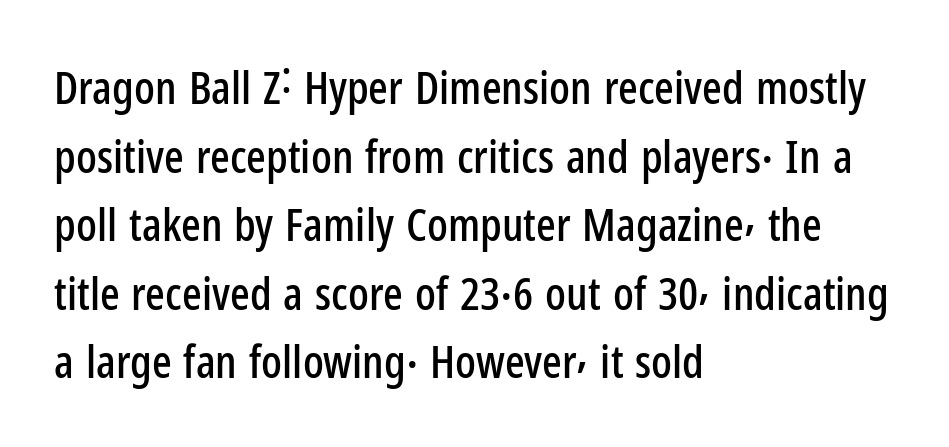
The image shows 46 px condensed sans-serif type, upright; set left-aligned, normal line spacing (1.49x), normal letter spacing, not underlined; low stroke contrast and a medium x-height.
